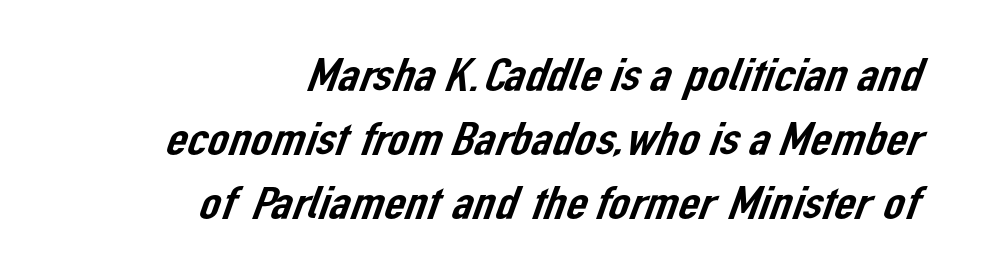
{"serif": "no", "width": "normal", "stroke_contrast": "low", "x_height": "medium", "monospaced": "no", "underline": "no", "align": "right", "line_spacing": "normal", "line_spacing_ratio": 1.36, "letter_spacing": "normal", "letter_spacing_em": 0.0, "glyph_px": 47}
